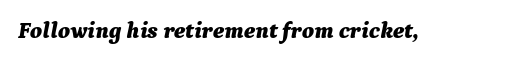
The image shows 23 px bold type, italic (leaning right); set normal letter spacing, not underlined.
